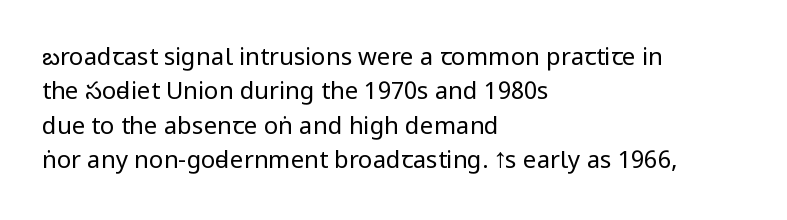
{"italic": "no", "bold": "no", "underline": "no", "align": "left", "line_spacing": "normal", "line_spacing_ratio": 1.43, "letter_spacing": "normal", "letter_spacing_em": 0.0, "glyph_px": 24}
